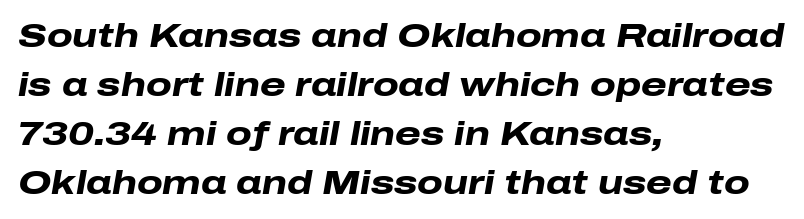
Rendered with sloped, italic letterforms. Stroke thickness is high; the sample reads as a true bold. The gap between lines stays unmarked. The rendering uses a moderate line-height, typical for paragraphs.
